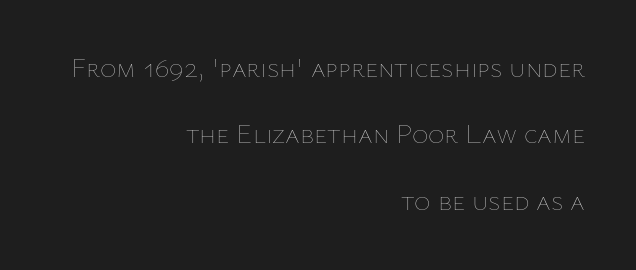
{"italic": "no", "bold": "no", "weight": "thin", "width": "normal", "stroke_contrast": "low", "x_height": "medium", "monospaced": "no", "underline": "no", "align": "right", "line_spacing": "loose", "line_spacing_ratio": 2.37, "letter_spacing": "normal", "letter_spacing_em": 0.0, "glyph_px": 28}
